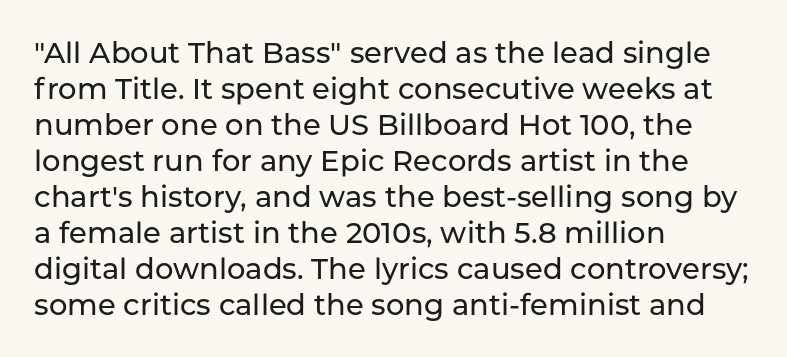
The image shows 29 px sans-serif type, upright; set left-aligned, line spacing 1.24x, normal letter spacing, not underlined; low stroke contrast and a medium x-height.
